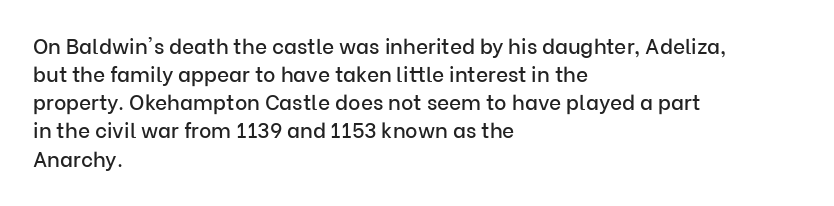
{"italic": "no", "underline": "no", "align": "left", "line_spacing": "normal", "line_spacing_ratio": 1.34, "letter_spacing": "normal", "letter_spacing_em": 0.0, "glyph_px": 21}
